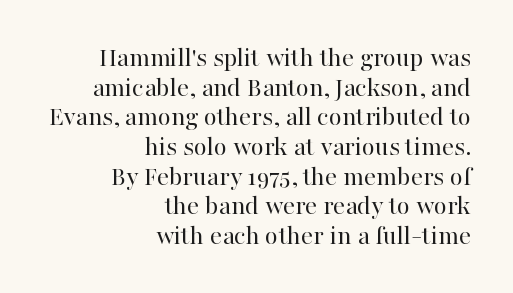
The image shows 27 px text type, upright; set right-aligned, tight line spacing (1.1x), normal letter spacing, not underlined.
